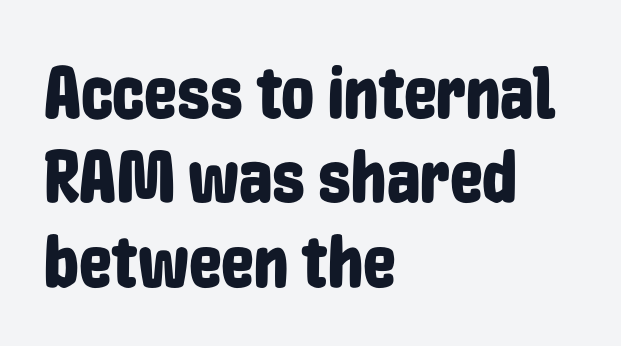
The image shows 74 px condensed sans-serif type, upright; set left-aligned, tight line spacing (1.14x), normal letter spacing, not underlined; low stroke contrast and a medium x-height.
